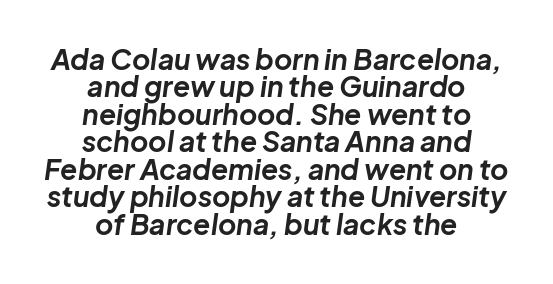
The image shows 28 px bold type, italic (leaning right); set centered, tight line spacing (0.98x), normal letter spacing, not underlined; low stroke contrast and a medium x-height.
